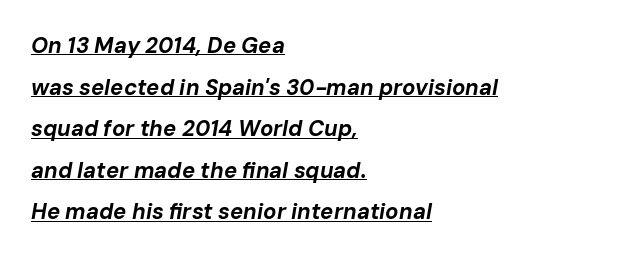
The image shows 22 px bold type, italic (leaning right); set left-aligned, line spacing 1.89x, normal letter spacing, underlined.
